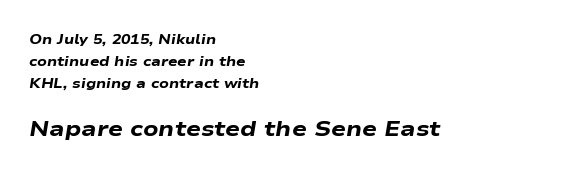
The image shows 22 px bold type, italic (leaning right); set left-aligned, normal line spacing (1.58x), normal letter spacing, not underlined; the second (bottom) block is 1.57x larger.
